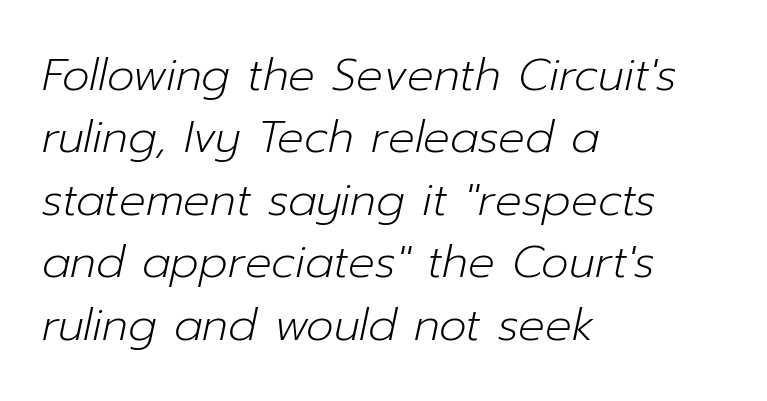
{"italic": "yes", "lean": "right", "slant_degrees": 12, "bold": "no", "weight": "light", "width": "normal", "stroke_contrast": "low", "x_height": "medium", "monospaced": "no", "underline": "no", "align": "left", "line_spacing": "normal", "line_spacing_ratio": 1.42, "letter_spacing": "normal", "letter_spacing_em": 0.0, "glyph_px": 44}
